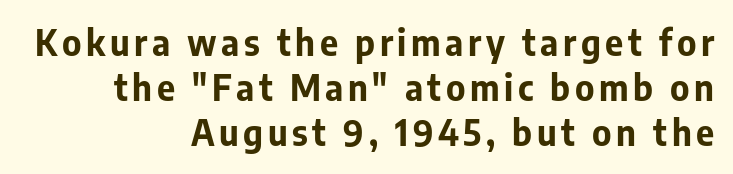
{"serif": "no", "italic": "no", "bold": "yes", "weight": "bold", "width": "normal", "stroke_contrast": "low", "x_height": "medium", "monospaced": "no", "underline": "no", "align": "right", "line_spacing": "normal", "line_spacing_ratio": 1.29, "glyph_px": 35}
